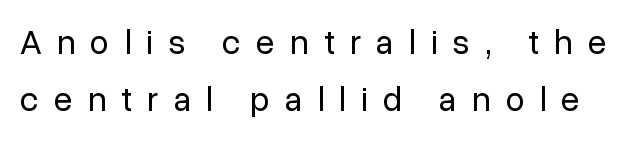
The letters are spread apart with noticeably loose tracking. Vertical spacing — default. Check under the words: just untouched page. The weight would be labelled regular, book, light, or lighter still.
